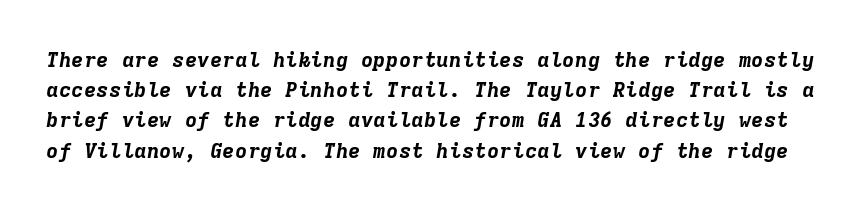
{"italic": "yes", "lean": "right", "slant_degrees": 9, "bold": "yes", "underline": "no", "line_spacing": "normal", "line_spacing_ratio": 1.44, "letter_spacing": "normal", "letter_spacing_em": 0.0, "glyph_px": 21}
